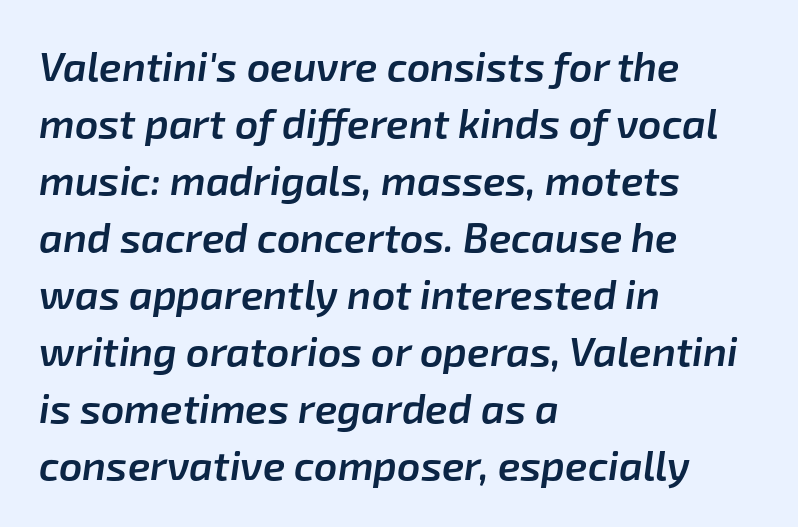
The image shows 41 px semibold type, italic (leaning right); set left-aligned, normal line spacing (1.39x), normal letter spacing, not underlined; low stroke contrast and a medium x-height.
